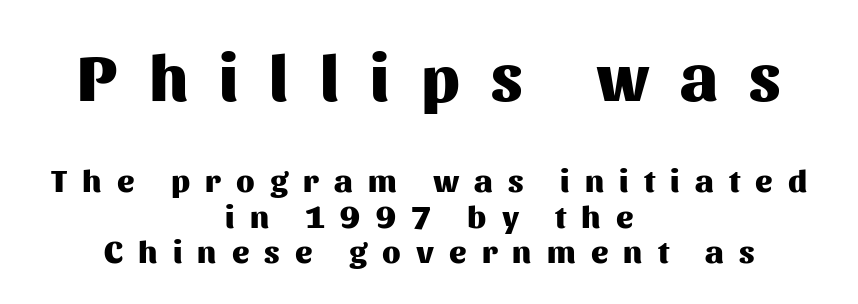
Summary of vertical rhythm: compact, with narrow interline spacing. A student would call this center alignment; a typographer would say set centered. Chunky letters — that's bold for sure. Loose tracking; the words dissolve into strings of separated letters.
